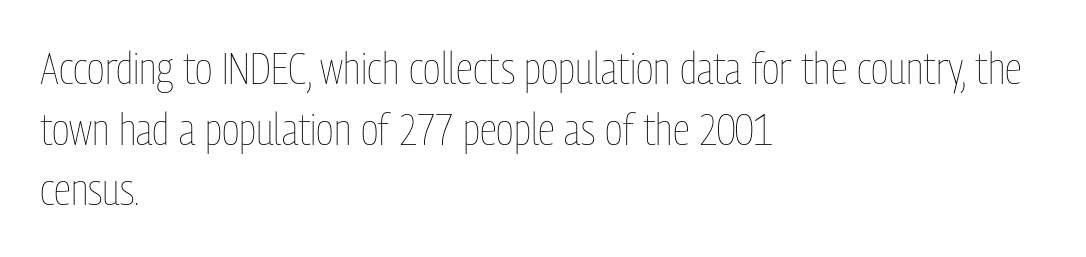
The image shows 45 px thin, condensed type, upright; set left-aligned, normal line spacing (1.35x), normal letter spacing, not underlined; low stroke contrast and a medium x-height.
